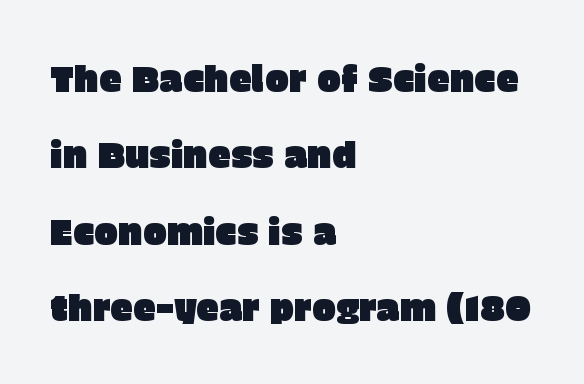
The image shows 36 px sans-serif type, upright; set left-aligned, loose line spacing (2.12x), normal letter spacing, not underlined; low stroke contrast and a large x-height.
